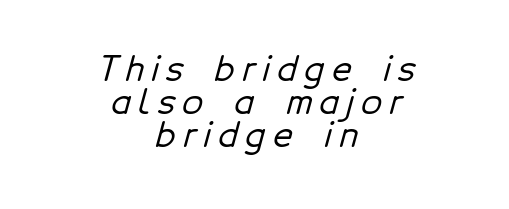
The image shows 34 px sans-serif type; set centered, tight line spacing (0.97x), unusually wide letter spacing (+0.21 em), not underlined; low stroke contrast and a medium x-height.
